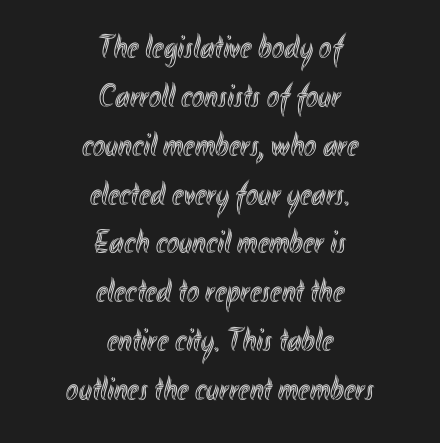
Casual observation: everything's sitting right in the middle. There is no visible air inserted between adjacent glyphs. Does the leading feel generous? No, just average. The rendering uses natural spacing where letterforms have individual widths. Any mark beneath the type? The region is blank.
